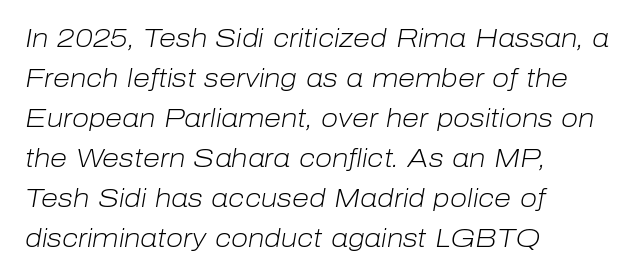
The image shows 25 px text type, italic (leaning right); set left-aligned, normal line spacing (1.6x), normal letter spacing, not underlined.
